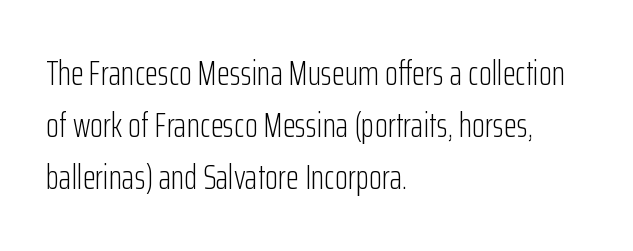
When letters stand straight like this, we call the style roman or upright. Honestly, there is no underline to notice here at all. To sum up the face: it is a sans, with no serifs. Observe the ordinary spacing: letters are neighbours, not strangers. A quiet, ordinary-to-light weight characterises the typeface. The passage shown is typed in a proportional face where columns would drift.
